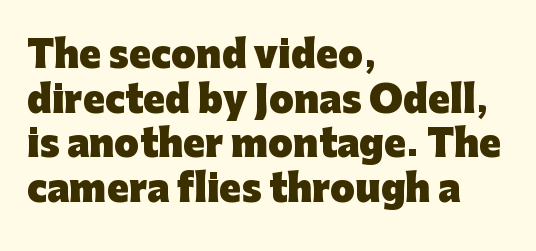
The image shows 36 px heavy sans-serif type, upright; set left-aligned, line spacing 1.24x, normal letter spacing, not underlined; low stroke contrast and a medium x-height.
